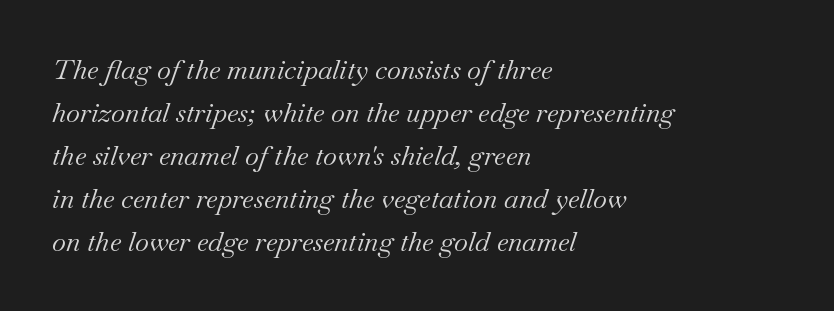
Q: Is the text bold? A: No.
Q: Is the text italic (slanted)? A: Yes, it leans right by about 18 degrees.
Q: Is the text underlined? A: No.
Q: How is the paragraph aligned? A: Left-aligned.
Q: Is the spacing between letters normal or unusually wide? A: Normal.
Q: Is the spacing between lines tight, normal or loose? A: Normal.
